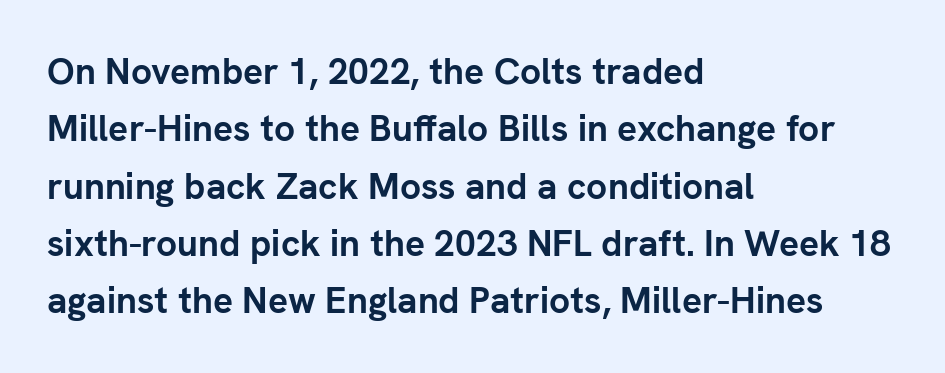
Posture: straight, roman, zero tilt. The rendering uses a bold face; every stroke is thick and dark. The letterforms sit shoulder to shoulder at normal distance. The passage shown is not underscored anywhere.
